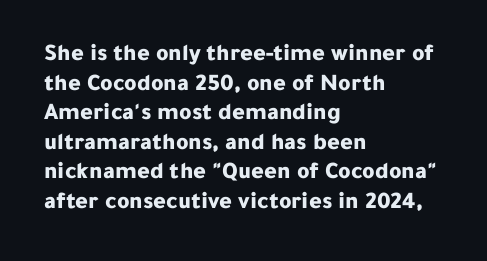
The image shows 24 px bold type, upright; set left-aligned, line spacing 1.23x, normal letter spacing, not underlined.
